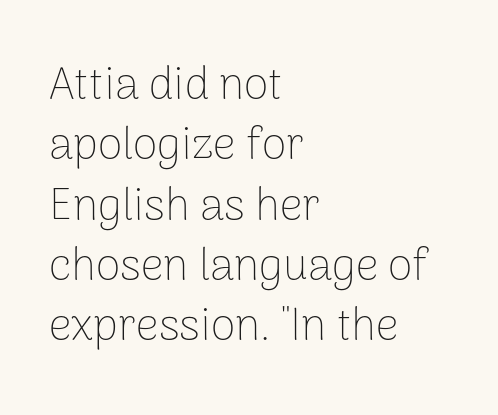
The image shows 45 px thin sans-serif type, upright; set left-aligned, normal line spacing (1.34x), normal letter spacing, not underlined; low stroke contrast and a medium x-height.
